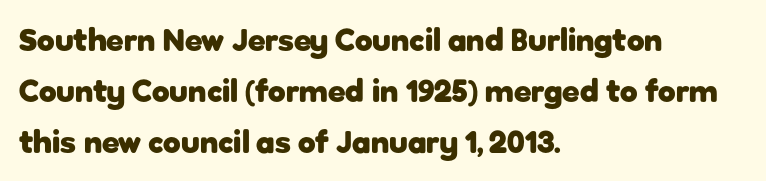
The image shows 32 px heavy sans-serif type, upright; set left-aligned, normal line spacing (1.6x), normal letter spacing, not underlined; low stroke contrast and a medium x-height.
